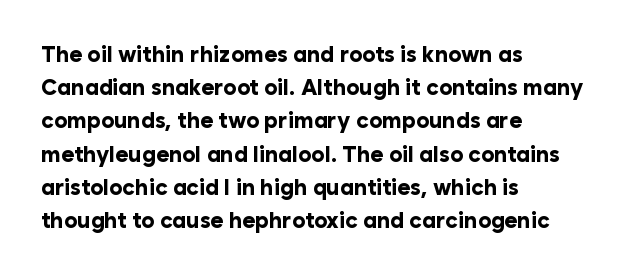
Q: Is the text bold? A: Yes.
Q: Is the text italic (slanted)? A: No, it is upright.
Q: Is the text underlined? A: No.
Q: How is the paragraph aligned? A: Left-aligned.
Q: Is the spacing between letters normal or unusually wide? A: Normal.
Q: Is the spacing between lines tight, normal or loose? A: Normal.
